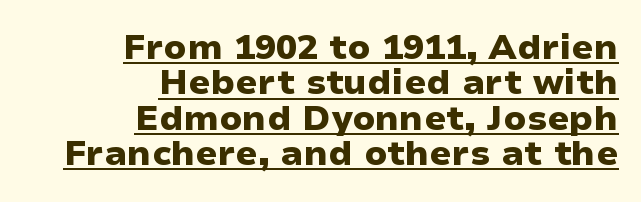
{"serif": "no", "italic": "no", "bold": "yes", "weight": "heavy", "width": "wide", "stroke_contrast": "low", "x_height": "medium", "monospaced": "no", "underline": "yes", "align": "right", "line_spacing": "tight", "line_spacing_ratio": 1.01, "letter_spacing": "normal", "letter_spacing_em": 0.0, "glyph_px": 35}
